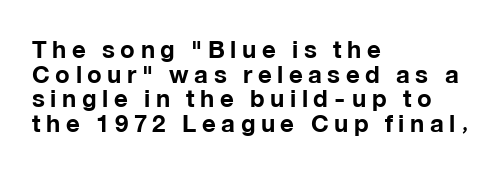
{"italic": "no", "bold": "yes", "underline": "no", "align": "left", "line_spacing": "tight", "line_spacing_ratio": 1.03, "letter_spacing": "wide", "letter_spacing_em": 0.23, "glyph_px": 24}
